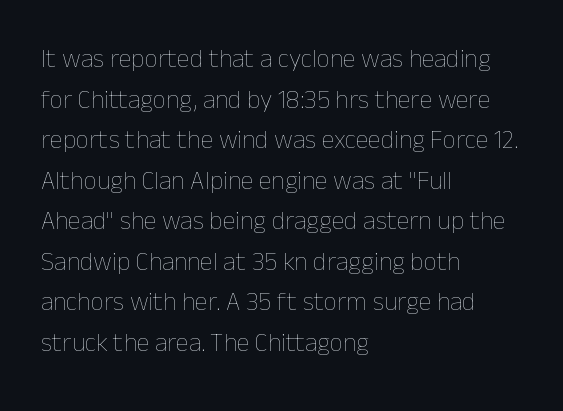
{"italic": "no", "bold": "no", "underline": "no", "align": "left", "line_spacing": "normal", "line_spacing_ratio": 1.56, "letter_spacing": "normal", "letter_spacing_em": 0.0, "glyph_px": 26}
